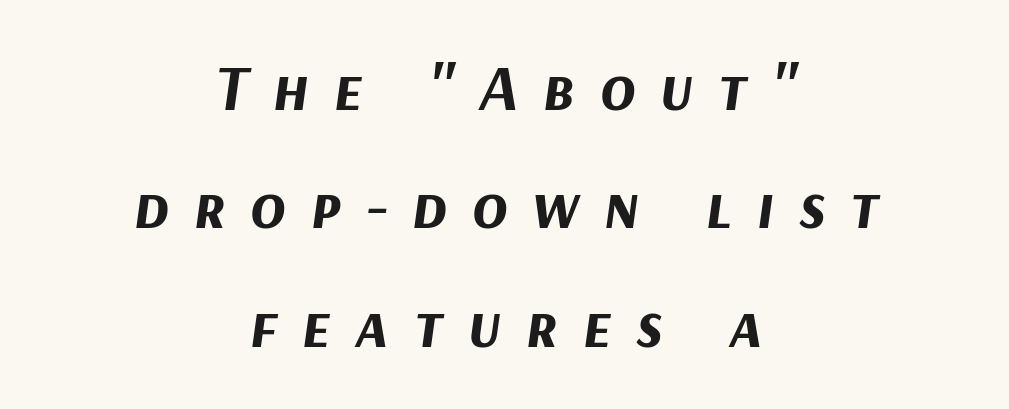
{"italic": "yes", "lean": "right", "slant_degrees": 9, "bold": "yes", "weight": "bold", "width": "normal", "stroke_contrast": "medium", "x_height": "medium", "monospaced": "no", "underline": "no", "align": "center", "line_spacing_ratio": 1.82, "letter_spacing": "wide", "letter_spacing_em": 0.38, "glyph_px": 65}
